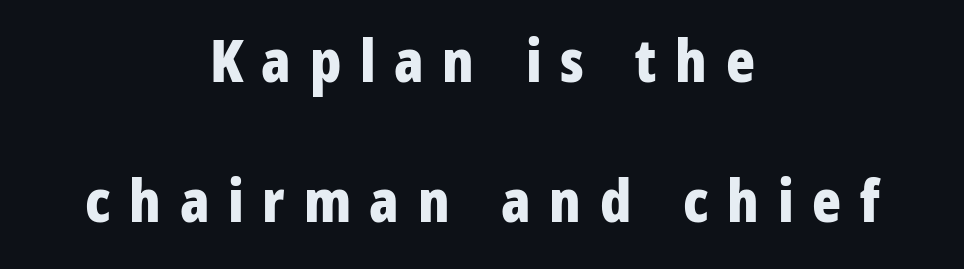
Q: Is the text bold? A: Yes.
Q: Is the text italic (slanted)? A: No, it is upright.
Q: Is the typeface a serif or a sans-serif typeface? A: Sans-serif.
Q: Is the text underlined? A: No.
Q: How is the paragraph aligned? A: Centered.
Q: Is the spacing between letters normal or unusually wide? A: Unusually wide.
Q: Is the spacing between lines tight, normal or loose? A: Loose.
Q: Width (condensed, normal, or wide)? A: Condensed.
Q: Stroke contrast? A: Low.
Q: x-height? A: Large.
Q: Monospaced? A: No.
